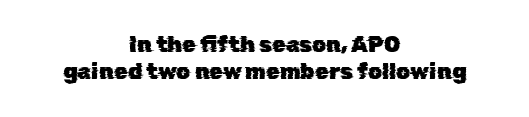
Only glyphs here, with clear space below each row. Words appear dense and cohesive because spacing is normal. This sample is center-justified, so both line endings float freely.
